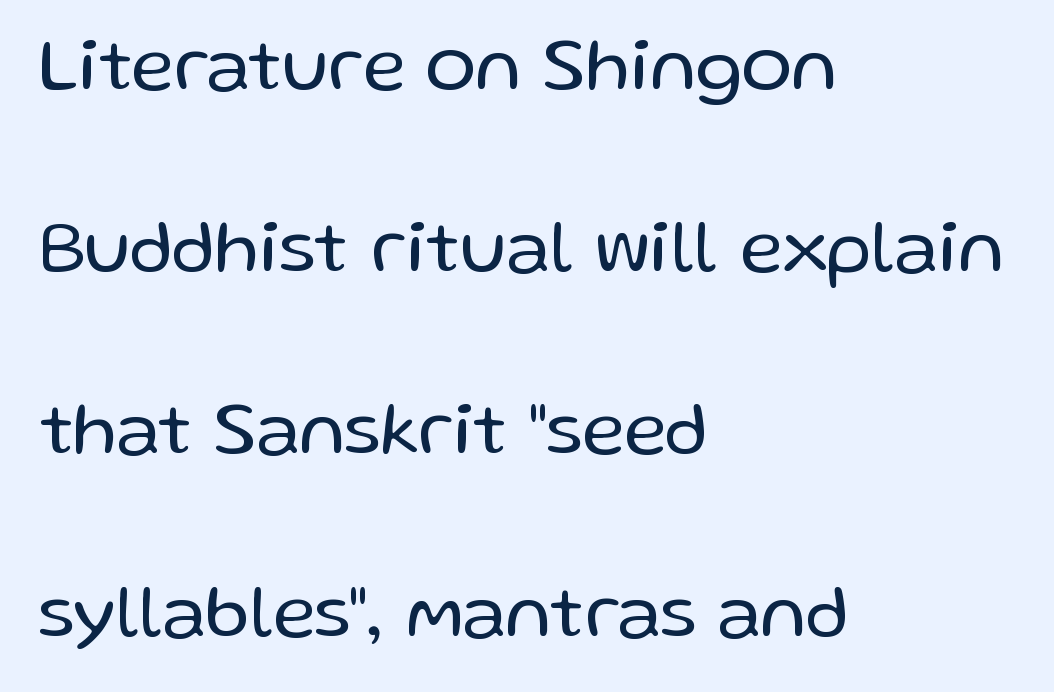
The rendering shows plain stroke endings on the letterforms — a sans-serif design. Honestly, the letter spacing is just normal — you wouldn't notice it. The cut favours lightness, reaching ordinary text weight at its darkest. Decoration check: the copy has no underline. This sample uses an upright cut, with every glyph sitting square on the baseline. A student would call this left alignment; a typographer would say flush left, rag right.
